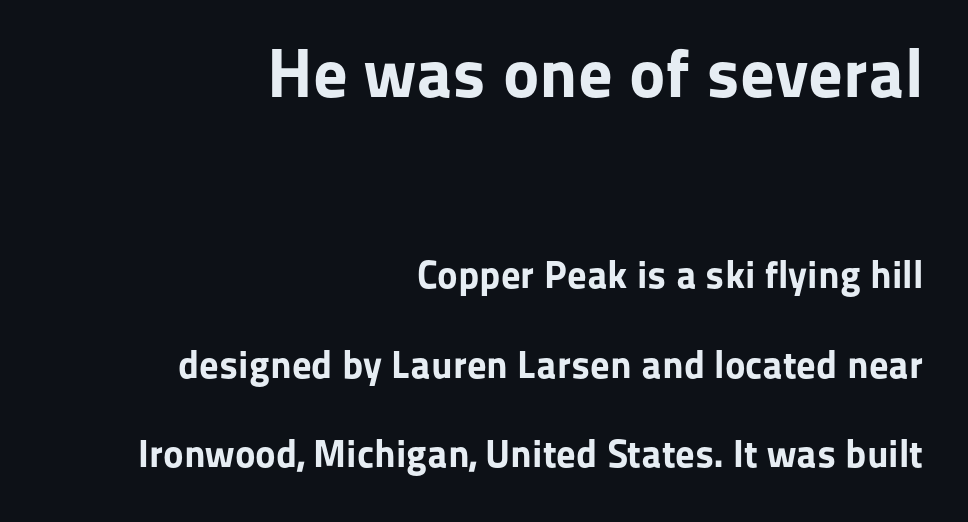
Q: Is the text bold? A: Yes.
Q: Is the text italic (slanted)? A: No, it is upright.
Q: Is the typeface a serif or a sans-serif typeface? A: Sans-serif.
Q: Is the text underlined? A: No.
Q: How is the paragraph aligned? A: Right-aligned.
Q: Is the spacing between letters normal or unusually wide? A: Normal.
Q: Is the spacing between lines tight, normal or loose? A: Loose.
Q: Which block of text is set in a larger size, the first (top) or the second (bottom)? A: The first (top) one.
Q: Width (condensed, normal, or wide)? A: Normal.
Q: Stroke contrast? A: Low.
Q: x-height? A: Medium.
Q: Monospaced? A: No.
